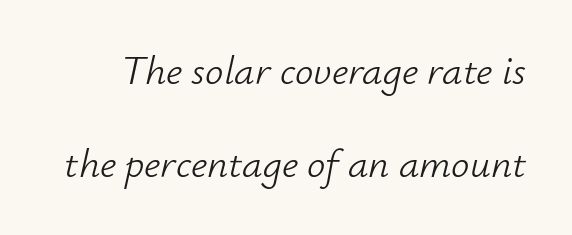
The image shows 41 px light type, italic (leaning right); set loose line spacing (2.26x), normal letter spacing, not underlined; low stroke contrast and a small x-height.
